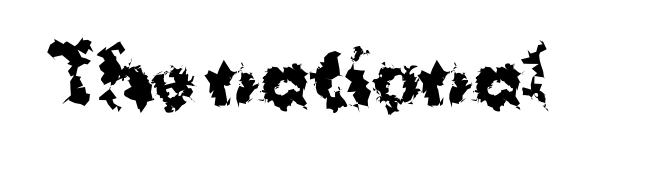
{"serif": "no", "italic": "no", "bold": "yes", "weight": "bold", "width": "normal", "stroke_contrast": "medium", "x_height": "medium", "monospaced": "no", "underline": "no", "letter_spacing": "normal", "letter_spacing_em": 0.0, "glyph_px": 74}
